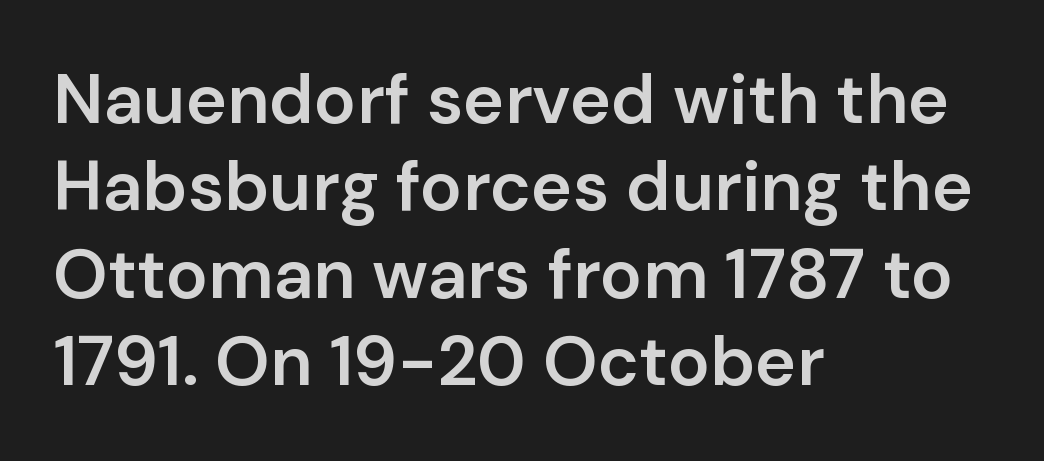
{"serif": "no", "italic": "no", "bold": "semi", "weight": "semibold", "width": "normal", "stroke_contrast": "low", "x_height": "medium", "monospaced": "no", "underline": "no", "align": "left", "line_spacing": "normal", "line_spacing_ratio": 1.25, "letter_spacing": "normal", "letter_spacing_em": 0.0, "glyph_px": 70}
